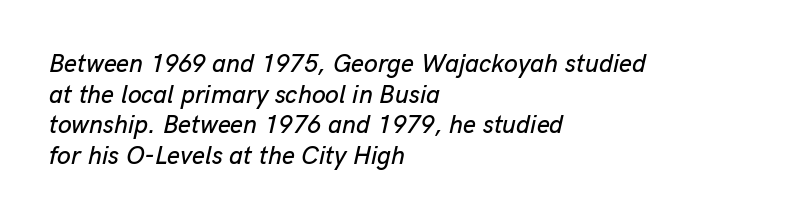
The image shows 25 px text type, italic (leaning right); set left-aligned, line spacing 1.23x, normal letter spacing, not underlined.
